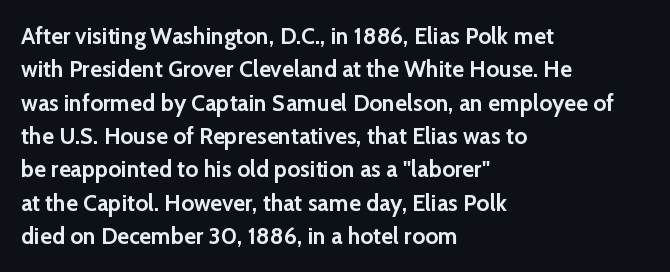
Q: Is the text bold? A: Yes.
Q: Is the text italic (slanted)? A: No, it is upright.
Q: Is the text underlined? A: No.
Q: How is the paragraph aligned? A: Left-aligned.
Q: Is the spacing between letters normal or unusually wide? A: Normal.
Q: Is the spacing between lines tight, normal or loose? A: Normal.
